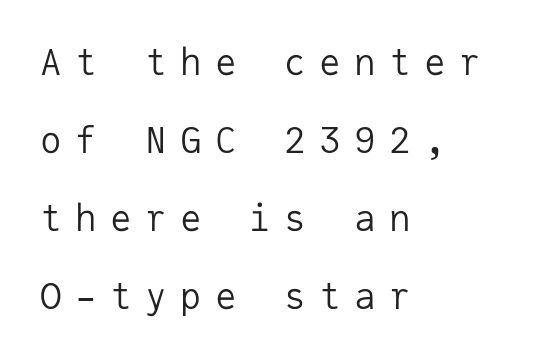
Q: Is the text bold? A: No.
Q: Is the text italic (slanted)? A: No, it is upright.
Q: Is the typeface a serif or a sans-serif typeface? A: Sans-serif.
Q: Is the text underlined? A: No.
Q: How is the paragraph aligned? A: Left-aligned.
Q: Is the spacing between letters normal or unusually wide? A: Unusually wide.
Q: Is the spacing between lines tight, normal or loose? A: Loose.
Q: Width (condensed, normal, or wide)? A: Normal.
Q: Stroke contrast? A: Low.
Q: x-height? A: Medium.
Q: Monospaced? A: Yes.
